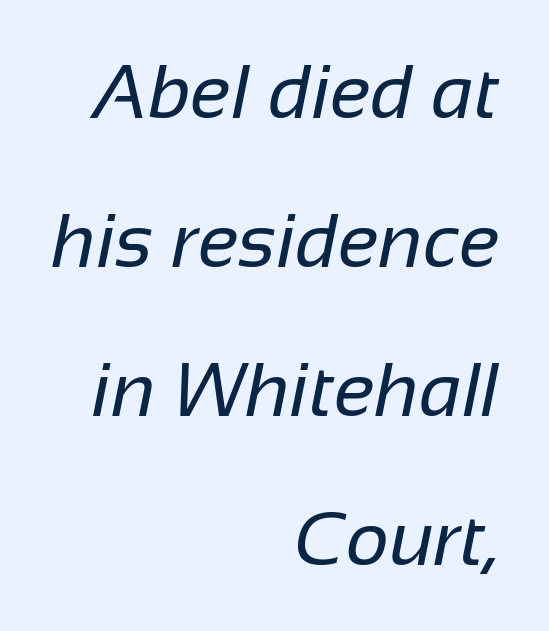
The image shows 76 px regular-weight sans-serif type; set right-aligned, loose line spacing (1.96x), normal letter spacing, not underlined; low stroke contrast and a medium x-height.
